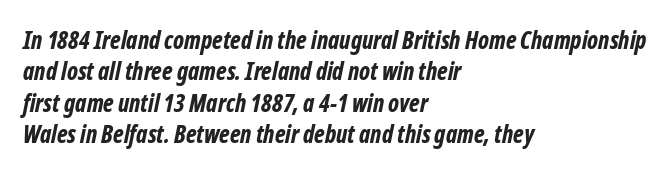
The passage shown stacks its lines at a standard gap. Compared with ordinary roman type, these characters are visibly tilted. Set as a true bold cut, around the 700 mark. Compared with typical body copy, the letter spacing here is the same. Glance below the letters and you will spot only blank space.
